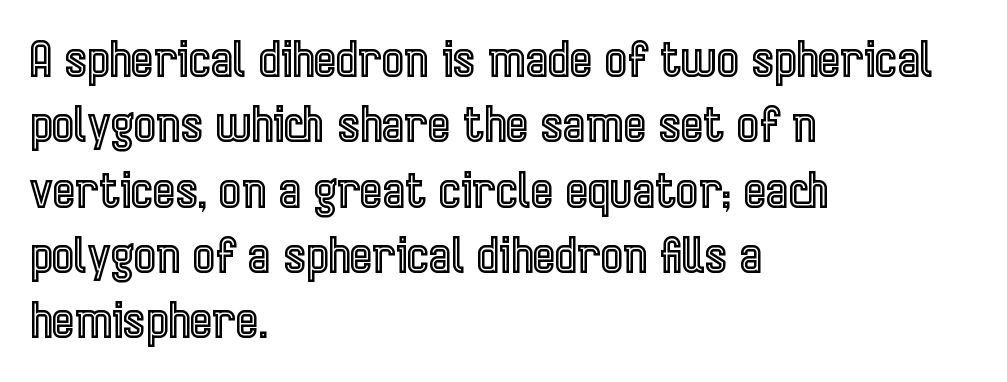
The image shows 48 px condensed type, upright; set left-aligned, normal line spacing (1.36x), normal letter spacing, not underlined; a medium x-height.
